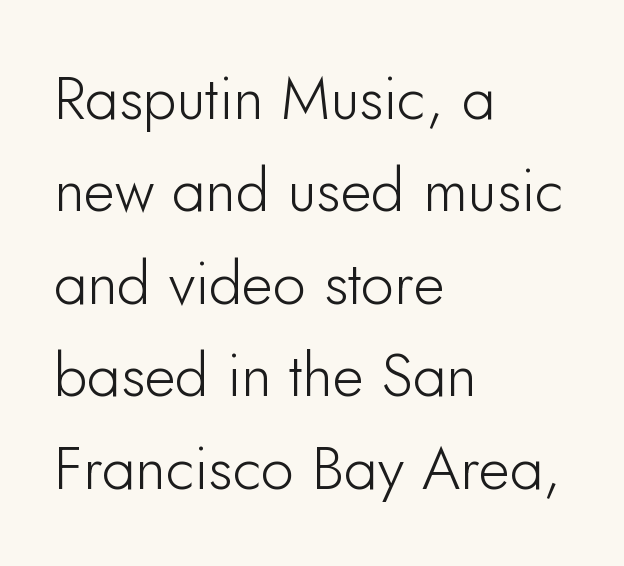
Quick note: underline off. Posture: vertical. The rendering uses natural spacing where letterforms have individual widths. Does extra space separate the letters? No, they use regular spacing. The rows are spaced the way most documents space them.
